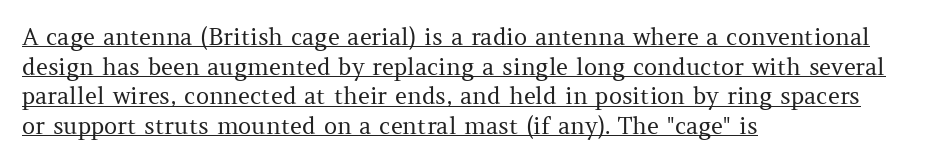
The image shows 23 px text type, upright; set left-aligned, normal line spacing (1.29x), normal letter spacing, underlined.
